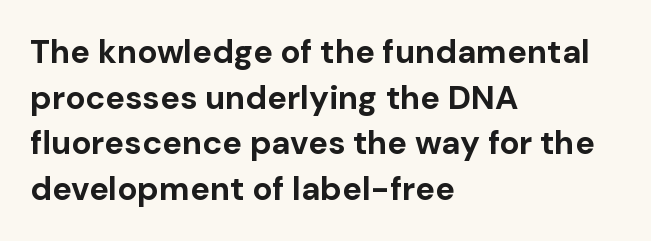
The image shows 33 px bold sans-serif type, upright; set left-aligned, normal line spacing (1.38x), normal letter spacing, not underlined; low stroke contrast and a medium x-height.
